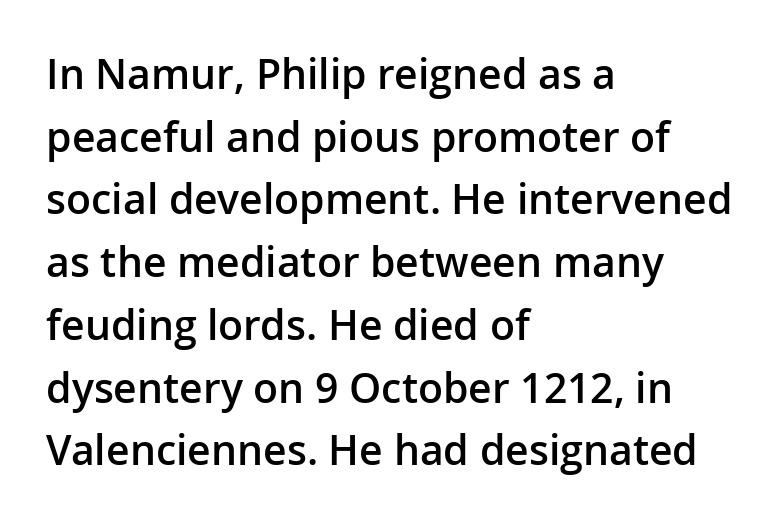
Each word holds together tightly as a unit, with standard inter-letter gaps. Notice how the passage keeps a crisp vertical edge on the left only. Check where the strokes stop: nothing finishes them off — pure sans. A somewhat darkened texture: the type is semibold rather than bold. Upright lettering throughout. The vertical gap from one line to the next is medium.
